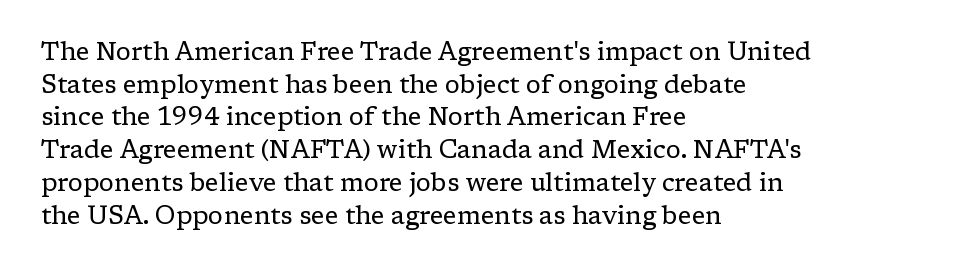
The image shows 25 px text type, upright; set left-aligned, normal line spacing (1.31x), normal letter spacing, not underlined.
